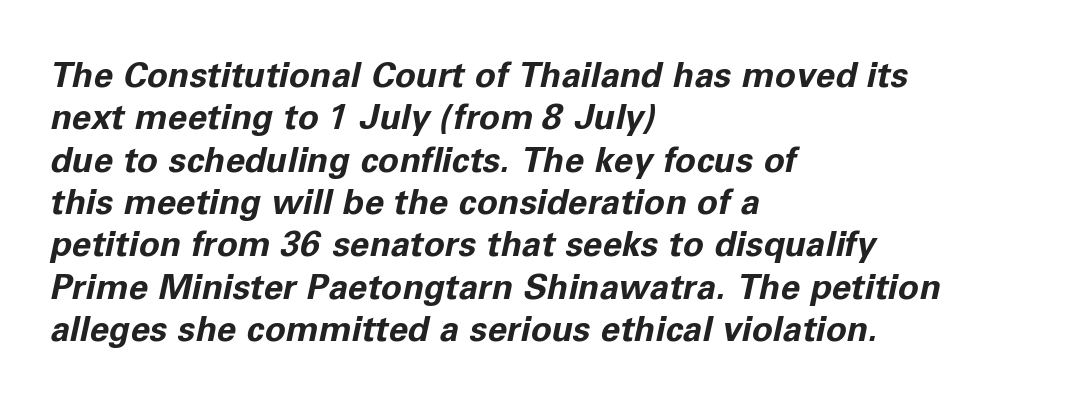
Compared with a centered layout, this one pins lines to the left instead. On the weight axis this lands at bold, roughly 700. Unmarked baselines from the first word to the last. Is this a fixed-width face? No — the glyphs have proportional, varying widths. Yep, that's italic — everything's leaning.
